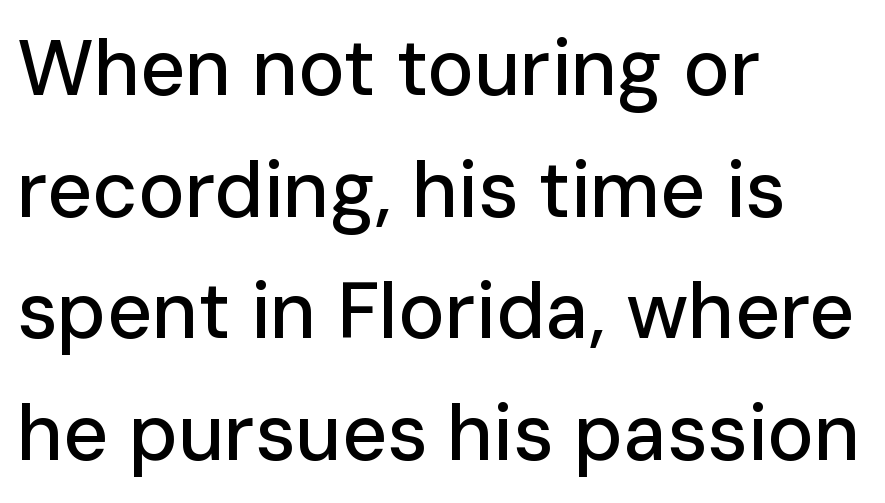
You can tell from the bare stems that sans-serif type was used. Regular leading. Observe the ordinary spacing: letters are neighbours, not strangers. It's the straight-up-and-down kind of type.
